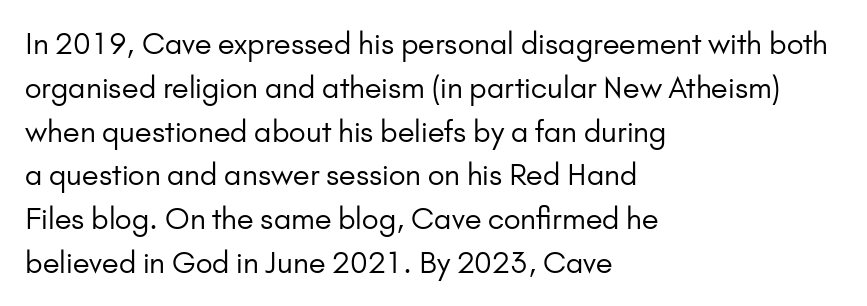
{"serif": "no", "italic": "no", "bold": "no", "weight": "regular", "width": "normal", "stroke_contrast": "low", "x_height": "small", "monospaced": "no", "underline": "no", "align": "left", "line_spacing": "normal", "line_spacing_ratio": 1.51, "letter_spacing": "normal", "letter_spacing_em": 0.0, "glyph_px": 29}
